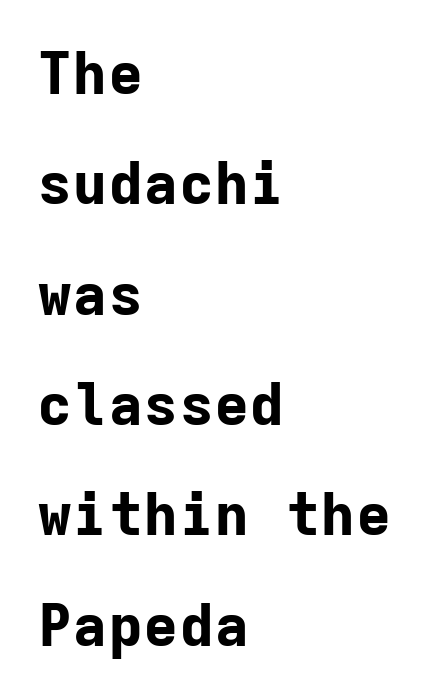
The image shows 59 px bold sans-serif type, upright, monospaced; set left-aligned, line spacing 1.87x, normal letter spacing, not underlined; low stroke contrast and a medium x-height.
